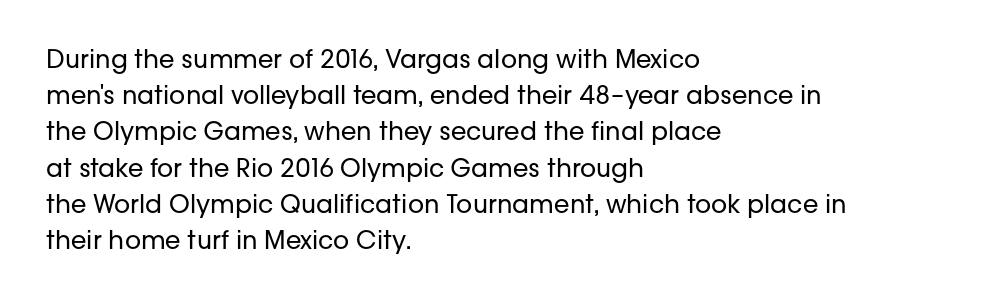
The cut favours lightness, reaching ordinary text weight at its darkest. Left-aligned paragraph, ragged on the right. There is no visible air inserted between adjacent glyphs. Has an underline been added? It has not. Upright lettering throughout. Leading matches the norm, producing a regular column.
